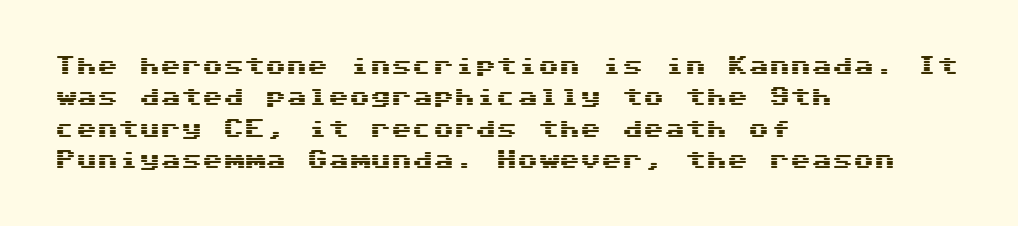
The compositor pushed each line to the left boundary. The designer left line spacing at the default. The rendering keeps characters at their native spacing. No italicization has been applied; the sample stays upright. Clear beneath every line of the passage.
